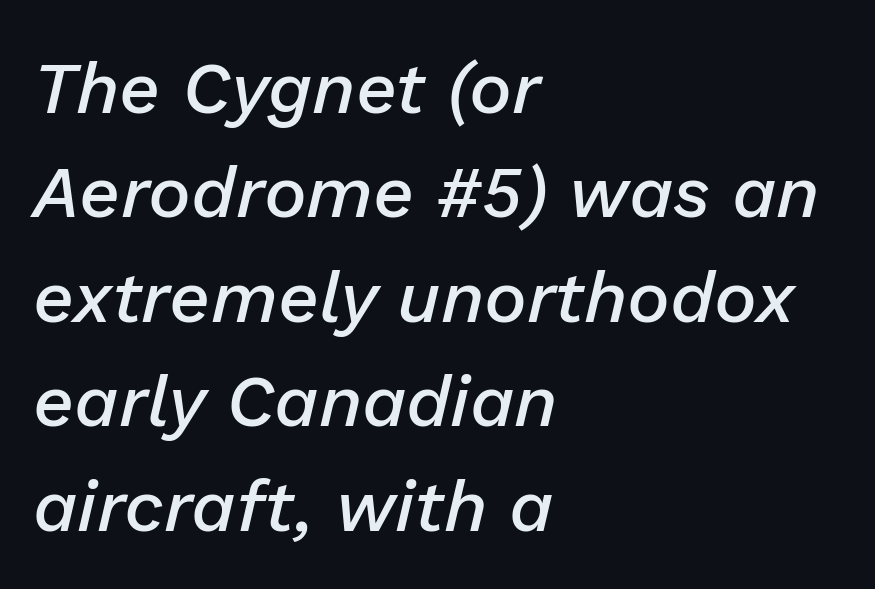
The image shows 72 px semibold type, italic (leaning right); set left-aligned, normal line spacing (1.45x), normal letter spacing, not underlined; low stroke contrast and a medium x-height.
